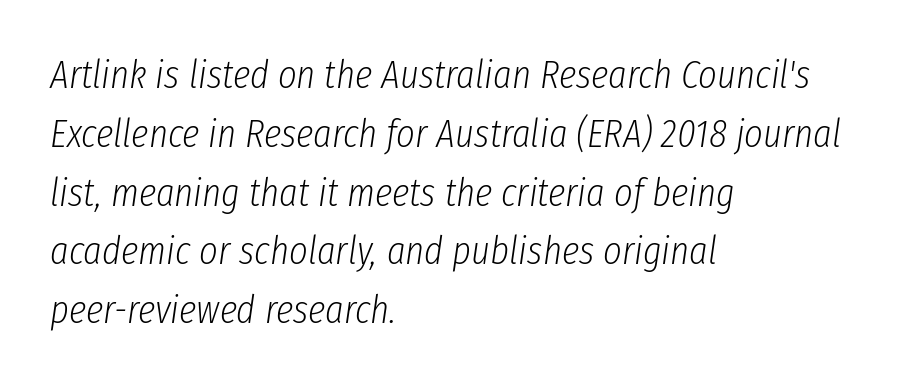
{"italic": "yes", "lean": "right", "slant_degrees": 8, "bold": "no", "weight": "light", "width": "condensed", "stroke_contrast": "low", "x_height": "medium", "monospaced": "no", "underline": "no", "align": "left", "line_spacing": "normal", "line_spacing_ratio": 1.47, "letter_spacing": "normal", "letter_spacing_em": 0.0, "glyph_px": 40}
